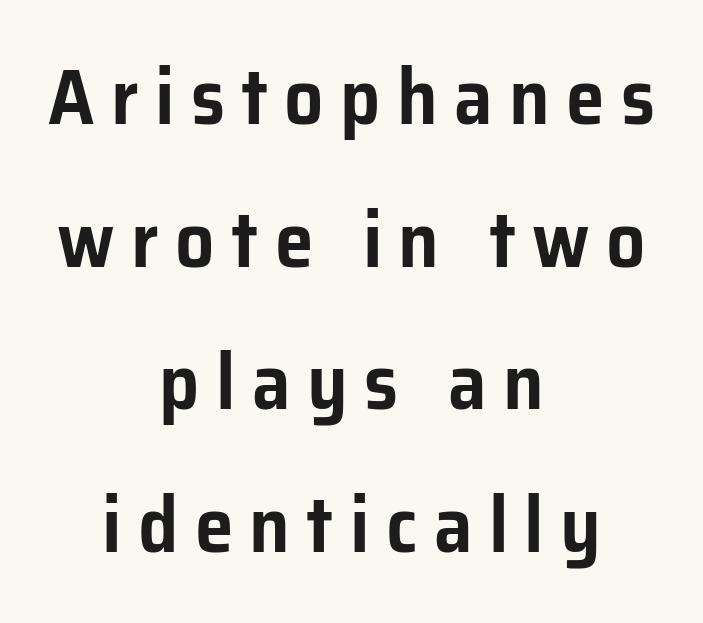
Q: Is the text italic (slanted)? A: No, it is upright.
Q: Is the typeface a serif or a sans-serif typeface? A: Sans-serif.
Q: Is the text underlined? A: No.
Q: How is the paragraph aligned? A: Centered.
Q: Is the spacing between letters normal or unusually wide? A: Unusually wide.
Q: Width (condensed, normal, or wide)? A: Normal.
Q: Stroke contrast? A: Low.
Q: x-height? A: Medium.
Q: Monospaced? A: No.
